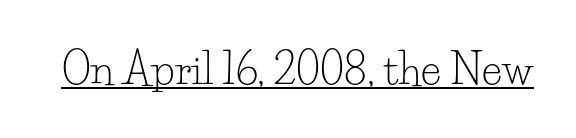
{"serif": "yes", "italic": "no", "bold": "no", "weight": "light", "width": "normal", "stroke_contrast": "low", "x_height": "small", "monospaced": "no", "underline": "yes", "letter_spacing": "normal", "letter_spacing_em": 0.0, "glyph_px": 42}
